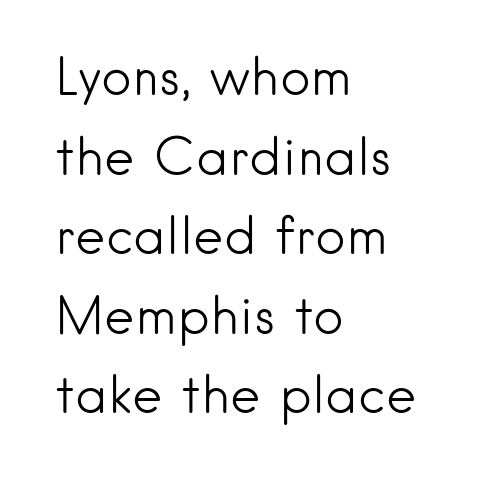
The image shows 52 px light sans-serif type, upright; set left-aligned, normal line spacing (1.53x), normal letter spacing, not underlined; low stroke contrast and a small x-height.
